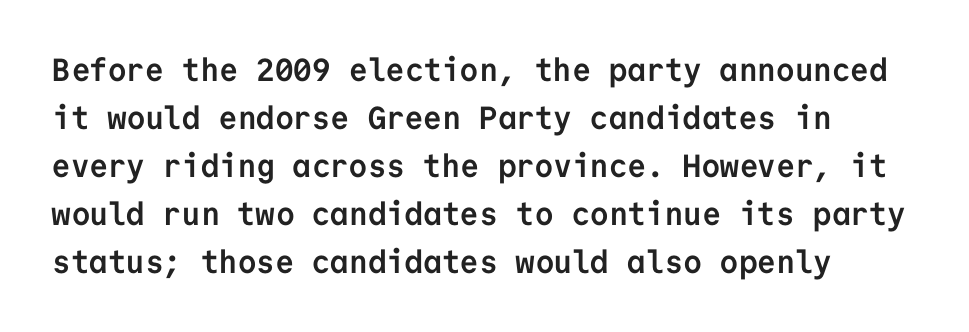
These words are printed bold, with thick strokes throughout. Does the leading feel generous? No, just average. The axis of the letterforms is exactly vertical. Observe the ordinary spacing: letters are neighbours, not strangers. A typesetter would call this monospace, since all characters share one set width. Only glyphs here, with clear space below each row.
